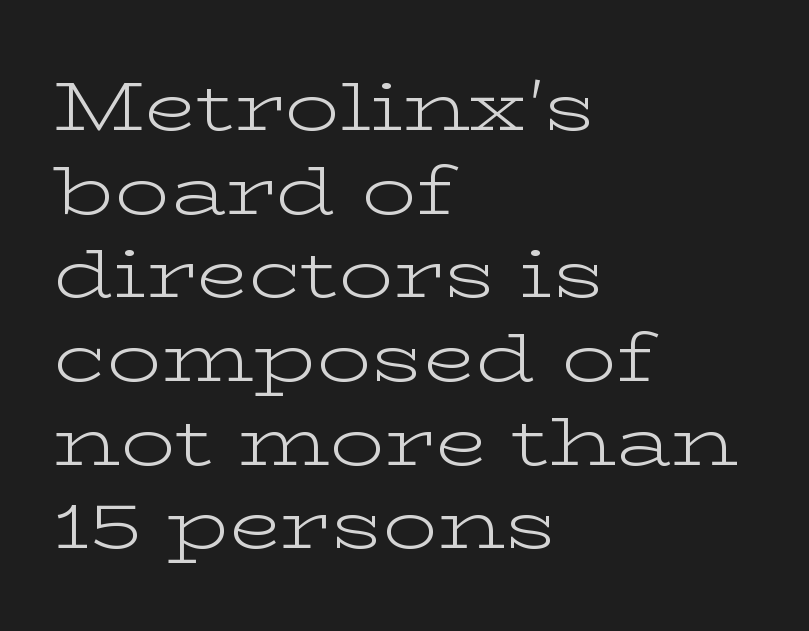
Think of a printed novel: that variable character pitch is what you see here. The area under the type is left untouched. Small tapered or slab feet sit at the stroke ends, so this counts as serif. Line starts are locked; line ends wander.
